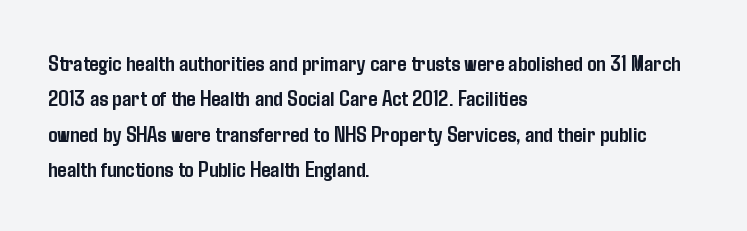
{"italic": "no", "bold": "yes", "underline": "no", "align": "left", "line_spacing": "normal", "line_spacing_ratio": 1.54, "letter_spacing": "normal", "letter_spacing_em": 0.0, "glyph_px": 23}
